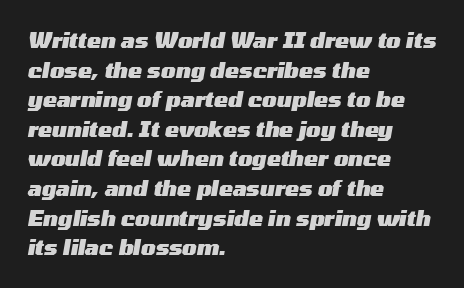
{"italic": "yes", "lean": "right", "slant_degrees": 10, "bold": "yes", "underline": "no", "align": "left", "line_spacing": "normal", "line_spacing_ratio": 1.41, "letter_spacing": "normal", "letter_spacing_em": 0.0, "glyph_px": 21}
